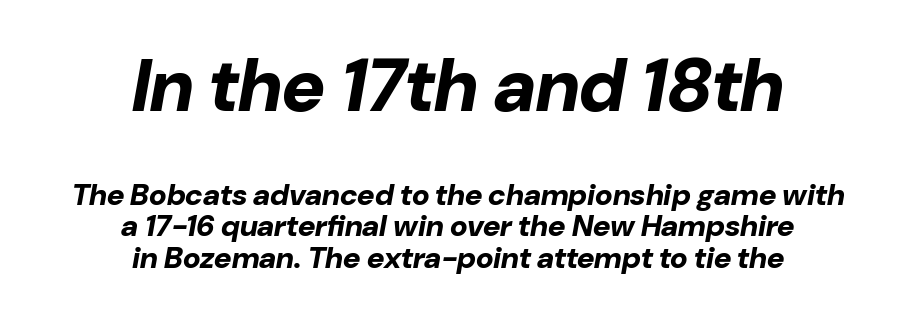
Compare the two chunks: the upper has the greater cap height. The typesetter chose a symmetrical, centered arrangement here. Italic: yes, the glyphs are oblique. Each row of text sits above clean, open space. Baseline-to-baseline distance is barely more than the letter height. Character widths vary here, with narrow letters taking less room than wide ones.
